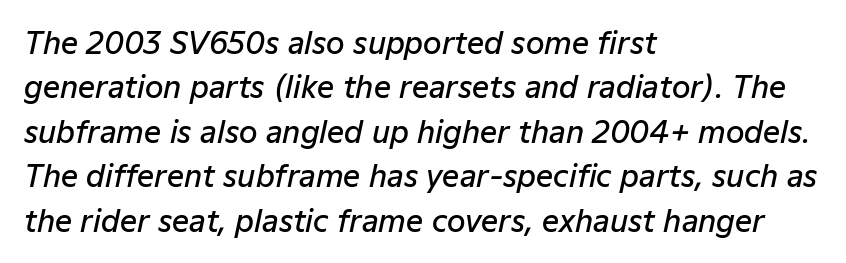
The image shows 30 px semibold type, italic (leaning right); set left-aligned, normal line spacing (1.48x), normal letter spacing, not underlined; low stroke contrast and a medium x-height.
